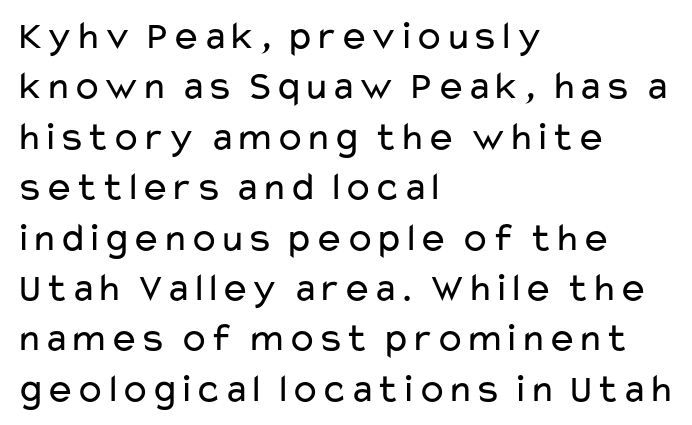
Q: Is the text bold? A: No.
Q: Is the text italic (slanted)? A: No, it is upright.
Q: Is the typeface a serif or a sans-serif typeface? A: Sans-serif.
Q: Is the text underlined? A: No.
Q: How is the paragraph aligned? A: Left-aligned.
Q: Is the spacing between letters normal or unusually wide? A: Normal.
Q: Is the spacing between lines tight, normal or loose? A: Normal.
Q: Width (condensed, normal, or wide)? A: Wide.
Q: Stroke contrast? A: Low.
Q: x-height? A: Medium.
Q: Monospaced? A: No.
